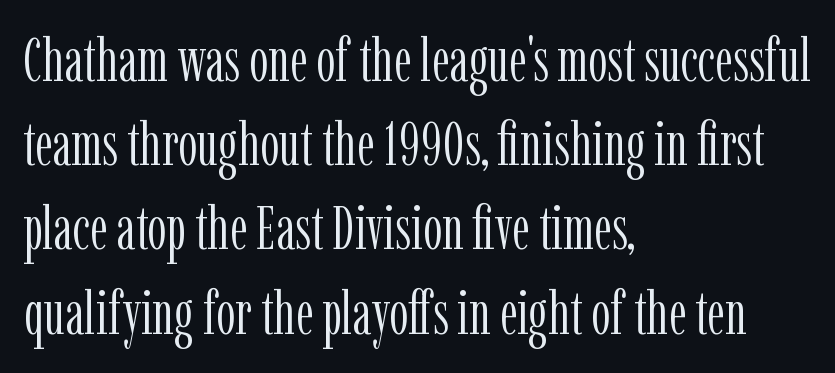
Words float on clear page, feet unadorned. Vertically, the passage feels balanced, rows spaced as you'd expect. Think of a printed novel: that variable character pitch is what you see here. A light-to-regular cut is what we see here. This rendering employs a face with finishing strokes, i.e., a serif. Style check: upright.
